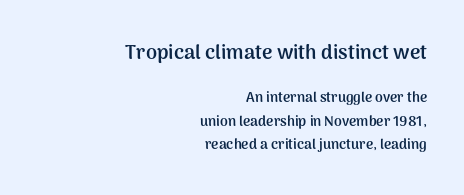
The image shows 20 px bold type, upright; set right-aligned, normal line spacing (1.67x), normal letter spacing, not underlined; the first (top) block is 1.43x larger.
